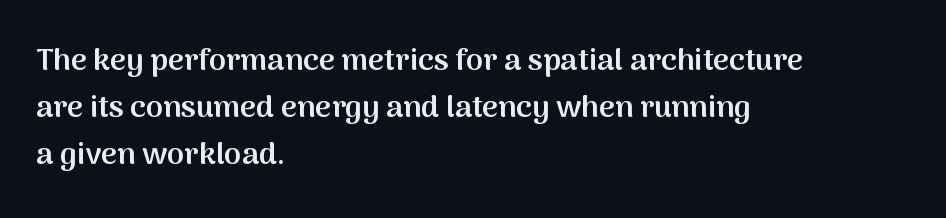
Whoever set this chose a conventional vertical rhythm. The line texture is even and compact thanks to regular tracking. Italic: no, the glyphs are upright roman. On the weight axis this lands at semibold, roughly 600. The compositor pushed each line to the left boundary. No feet cap the strokes, marking this as sans-serif type.
